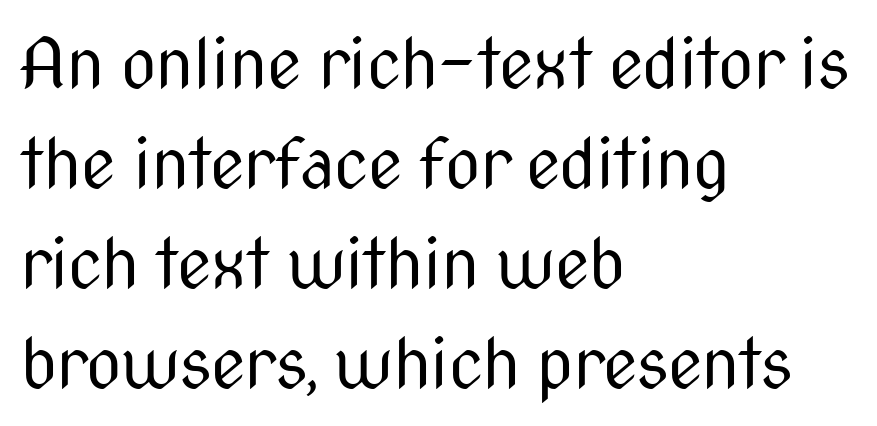
{"serif": "no", "italic": "no", "bold": "no", "weight": "regular", "width": "condensed", "stroke_contrast": "medium", "x_height": "medium", "monospaced": "no", "underline": "no", "align": "left", "line_spacing": "normal", "line_spacing_ratio": 1.45, "letter_spacing": "normal", "letter_spacing_em": 0.0, "glyph_px": 69}
